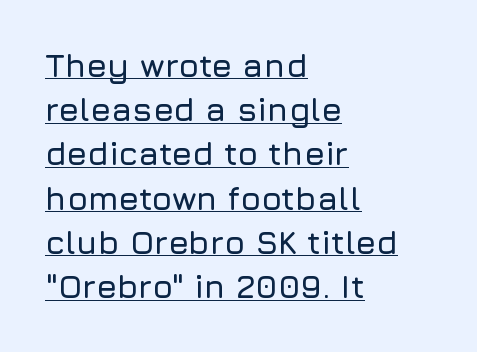
The typeface chosen for these lines omits serifs. Every word sits above its own underline. Nothing unusual about the tracking: characters are spaced as the font intends. Quick note: interline space is typical.
